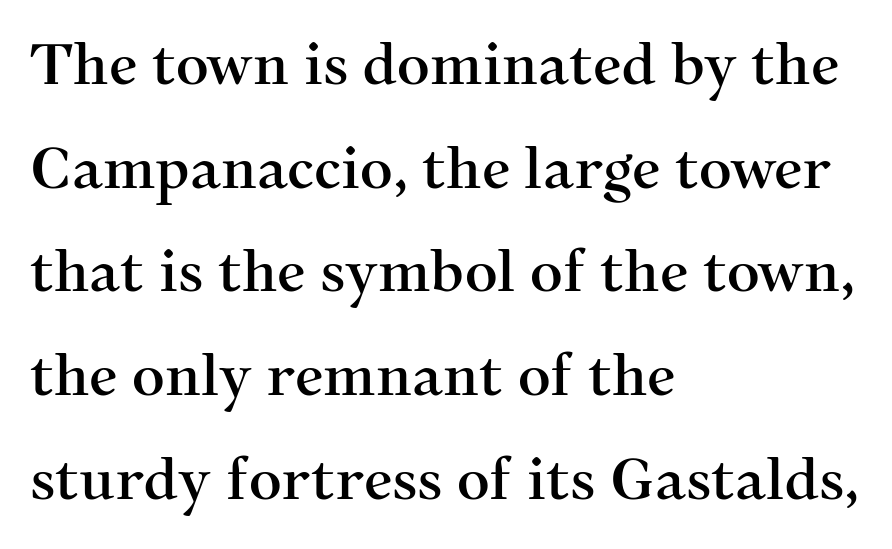
The image shows 57 px serif type, upright; set left-aligned, line spacing 1.82x, normal letter spacing, not underlined; medium stroke contrast and a medium x-height.
